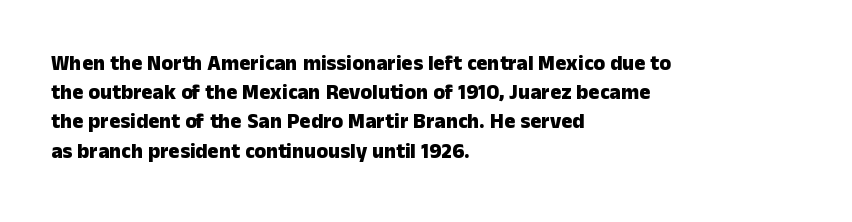
When letters stand straight like this, we call the style roman or upright. Line starts are locked; line ends wander. Quick note: underline off. Words appear dense and cohesive because spacing is normal. A normal amount of white space separates one row of letters from the next.
